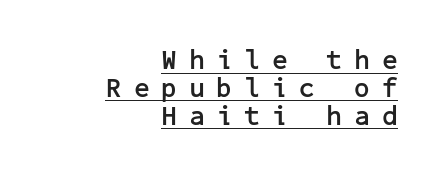
The image shows 27 px bold type, upright; set right-aligned, tight line spacing (1.03x), unusually wide letter spacing (+0.45 em), underlined.
